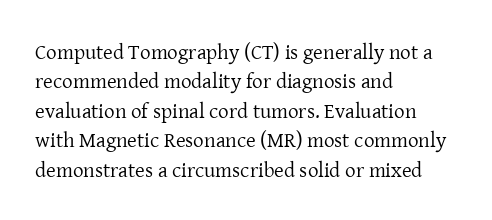
The image shows 21 px text type, upright; set left-aligned, normal line spacing (1.4x), normal letter spacing, not underlined.
